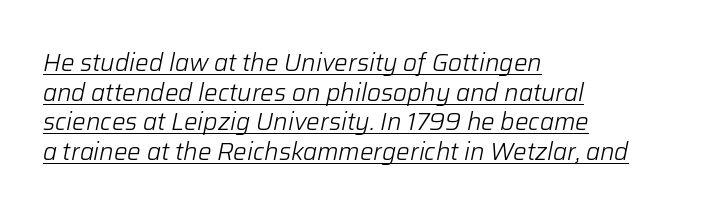
The weight would be labelled regular, book, light, or lighter still. Underlined type. Casual observation: everything's shoved over to the left. The font's italic variant was chosen for this text.
